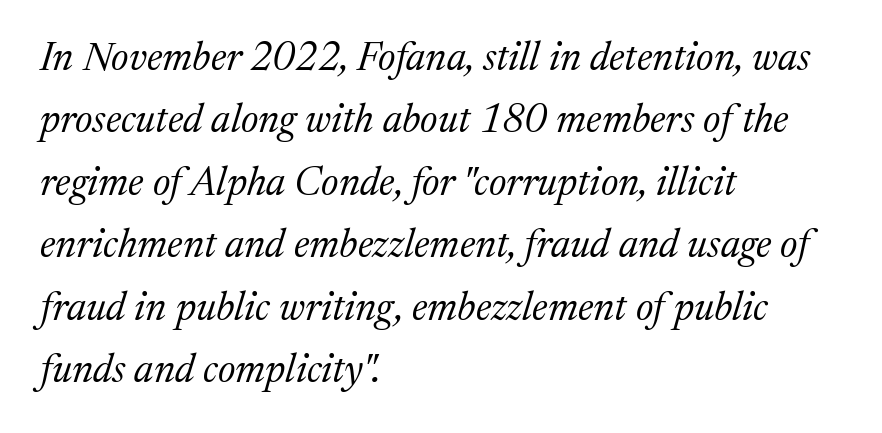
The image shows 40 px regular-weight serif type, italic (leaning right); set left-aligned, normal line spacing (1.56x), normal letter spacing, not underlined; medium stroke contrast and a medium x-height.
